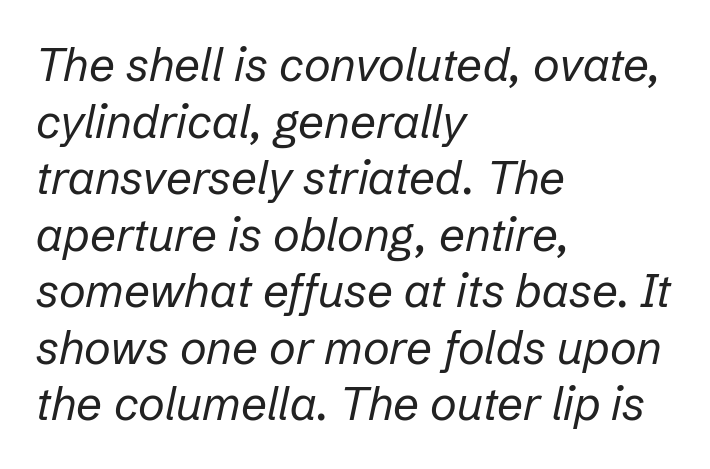
{"italic": "yes", "lean": "right", "slant_degrees": 12, "bold": "no", "weight": "regular", "width": "normal", "stroke_contrast": "low", "x_height": "medium", "monospaced": "no", "underline": "no", "align": "left", "line_spacing_ratio": 1.23, "letter_spacing": "normal", "letter_spacing_em": 0.0, "glyph_px": 46}
